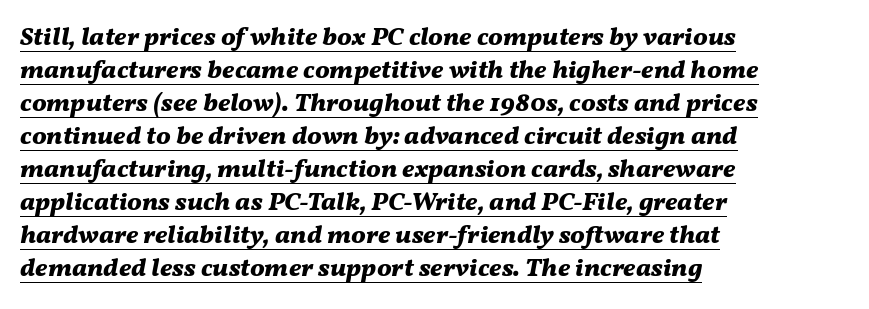
{"italic": "yes", "lean": "right", "slant_degrees": 11, "bold": "yes", "underline": "yes", "align": "left", "line_spacing": "normal", "line_spacing_ratio": 1.27, "letter_spacing": "normal", "letter_spacing_em": 0.0, "glyph_px": 26}
